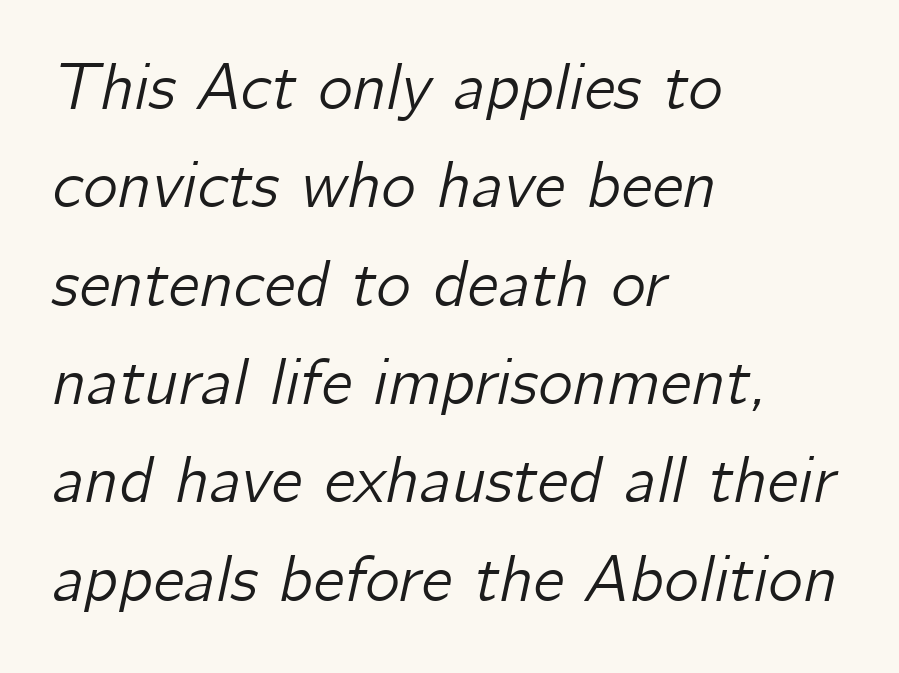
Q: Is the text italic (slanted)? A: Yes, it leans right by about 12 degrees.
Q: Is the text underlined? A: No.
Q: How is the paragraph aligned? A: Left-aligned.
Q: Is the spacing between letters normal or unusually wide? A: Normal.
Q: Is the spacing between lines tight, normal or loose? A: Normal.
Q: Width (condensed, normal, or wide)? A: Normal.
Q: Stroke contrast? A: Low.
Q: x-height? A: Medium.
Q: Monospaced? A: No.
